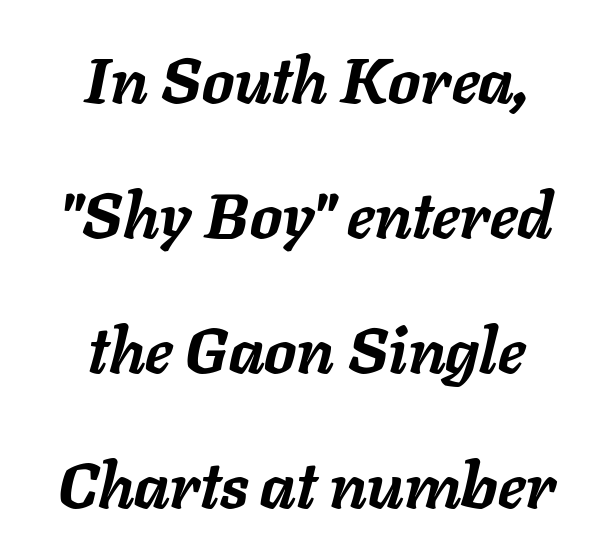
{"italic": "yes", "lean": "right", "slant_degrees": 11, "bold": "yes", "weight": "semibold", "width": "normal", "stroke_contrast": "low", "x_height": "medium", "monospaced": "no", "underline": "no", "align": "center", "line_spacing": "loose", "line_spacing_ratio": 2.11, "letter_spacing": "normal", "letter_spacing_em": 0.0, "glyph_px": 64}
